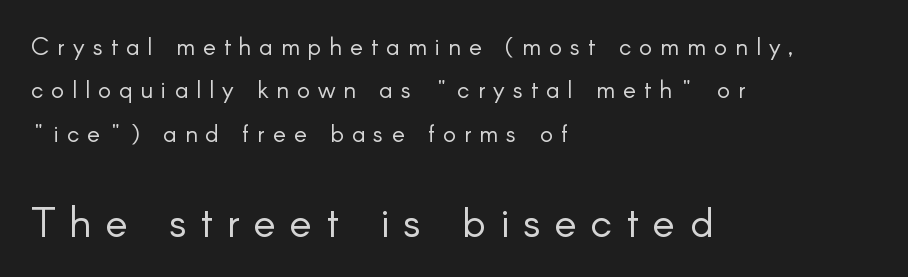
The image shows 42 px light sans-serif type, upright; set left-aligned, line spacing 1.81x, unusually wide letter spacing (+0.34 em), not underlined; the second (bottom) block is 1.75x larger; low stroke contrast and a small x-height.
